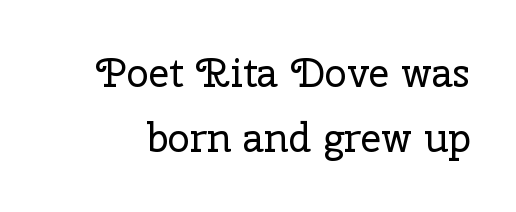
Here the designer chose a conventional face with non-uniform glyph widths. Clear beneath every line of the passage. Successive baselines arrive at the customary interval. Is this a heavy cut? Hardly; it is regular or lighter. The letterforms sit shoulder to shoulder at normal distance.
